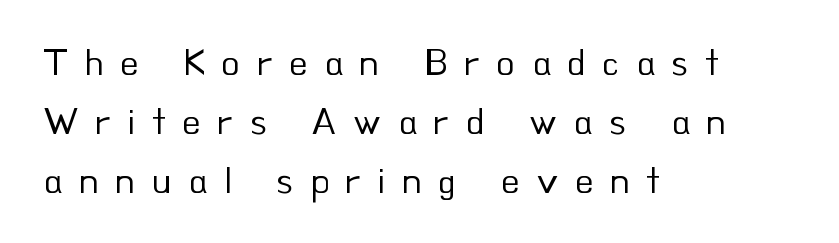
Notice how descenders clear the ascenders below comfortably — that's standard leading. A bare baseline throughout the passage. You could not count columns in this text — the font is proportionally spaced. Unlike a traditional serif, this face leaves its strokes unadorned.
